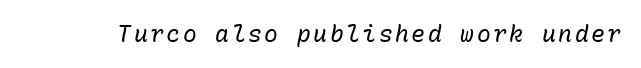
The words here are not underlined. Stroke thickness stays within the range of a standard reading face or lighter. An italicized treatment has been applied to the whole sample.
